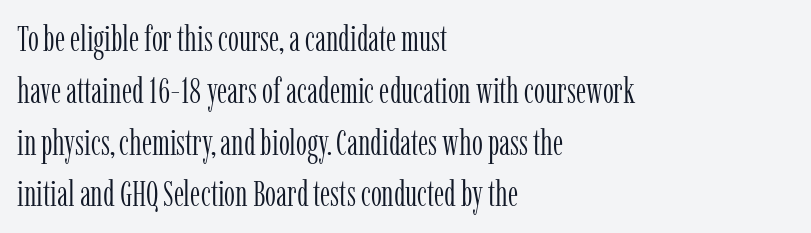
The image shows 35 px light, condensed serif type, upright; set left-aligned, normal line spacing (1.48x), normal letter spacing, not underlined; low stroke contrast and a medium x-height.
